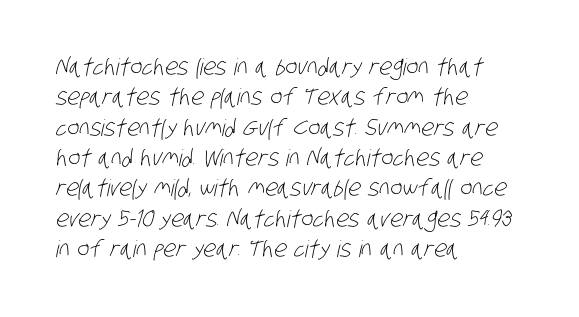
Q: Is the text bold? A: No.
Q: Is the text underlined? A: No.
Q: How is the paragraph aligned? A: Left-aligned.
Q: Is the spacing between letters normal or unusually wide? A: Normal.
Q: Is the spacing between lines tight, normal or loose? A: Normal.
